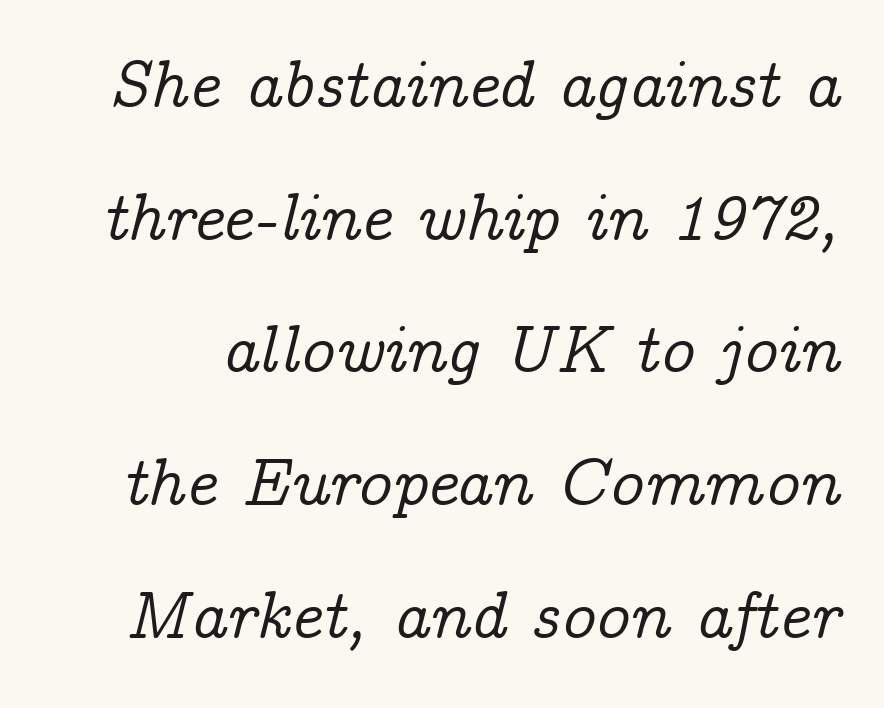
A typesetter would call this proportional, since set widths differ per character. Does the leading feel generous? Absolutely, it's lavish. Only glyphs here, with clear space below each row. Small tapered or slab feet sit at the stroke ends, so this counts as serif.
